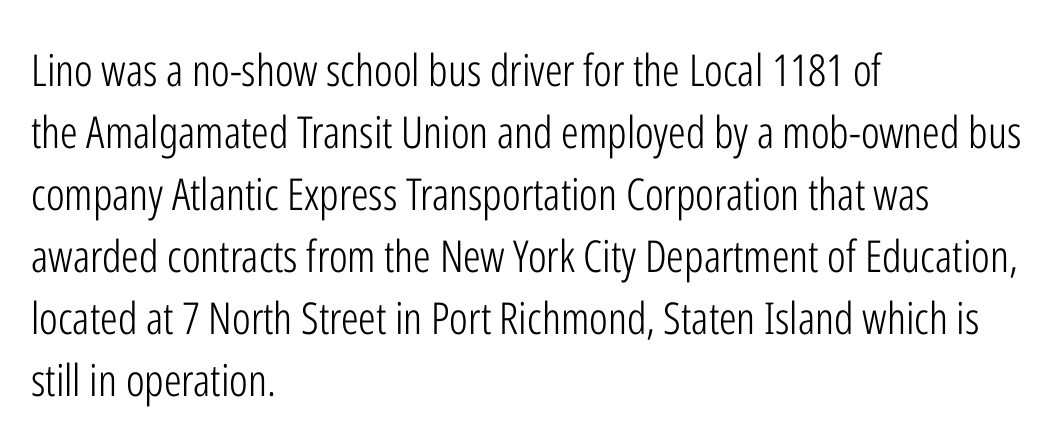
{"serif": "no", "italic": "no", "bold": "no", "weight": "light", "width": "condensed", "stroke_contrast": "low", "x_height": "medium", "monospaced": "no", "underline": "no", "align": "left", "line_spacing": "normal", "line_spacing_ratio": 1.41, "letter_spacing": "normal", "letter_spacing_em": 0.0, "glyph_px": 44}
